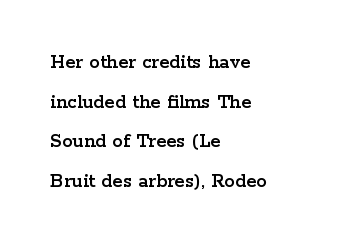
The image shows 21 px text type, upright; set left-aligned, line spacing 1.89x, normal letter spacing, not underlined.
